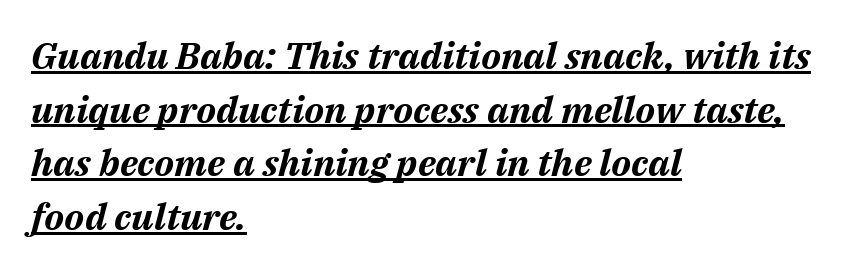
In terms of leading, this rendering sits right in the middle. The typesetting leans heavy: a genuine bold. Standard letterfit; no display-style spreading of the glyphs. Rendered with sloped, italic letterforms. Alignment: flush left.
